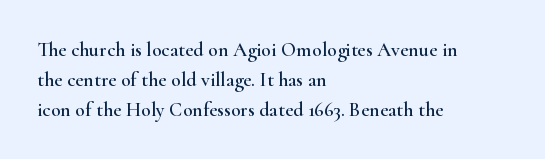
Q: Is the text italic (slanted)? A: No, it is upright.
Q: Is the text underlined? A: No.
Q: How is the paragraph aligned? A: Left-aligned.
Q: Is the spacing between letters normal or unusually wide? A: Normal.
Q: Is the spacing between lines tight, normal or loose? A: Normal.
